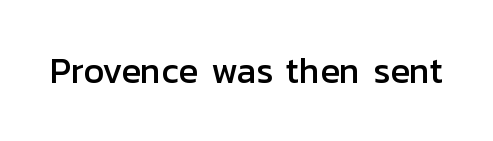
{"serif": "no", "italic": "no", "width": "normal", "stroke_contrast": "low", "x_height": "medium", "monospaced": "no", "underline": "no", "letter_spacing": "normal", "letter_spacing_em": 0.0, "glyph_px": 36}
